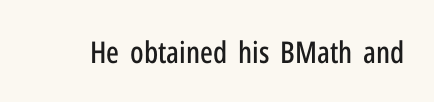
{"serif": "no", "italic": "no", "width": "condensed", "stroke_contrast": "low", "x_height": "medium", "monospaced": "no", "underline": "no", "letter_spacing": "normal", "letter_spacing_em": 0.0, "glyph_px": 30}
